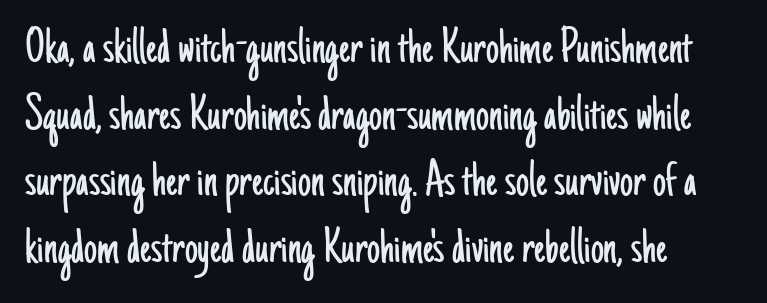
Q: Is the text bold? A: No.
Q: Is the text italic (slanted)? A: No, it is upright.
Q: Is the typeface a serif or a sans-serif typeface? A: Sans-serif.
Q: Is the text underlined? A: No.
Q: How is the paragraph aligned? A: Left-aligned.
Q: Is the spacing between letters normal or unusually wide? A: Normal.
Q: Is the spacing between lines tight, normal or loose? A: Normal.
Q: Width (condensed, normal, or wide)? A: Condensed.
Q: Stroke contrast? A: Low.
Q: x-height? A: Small.
Q: Monospaced? A: No.
